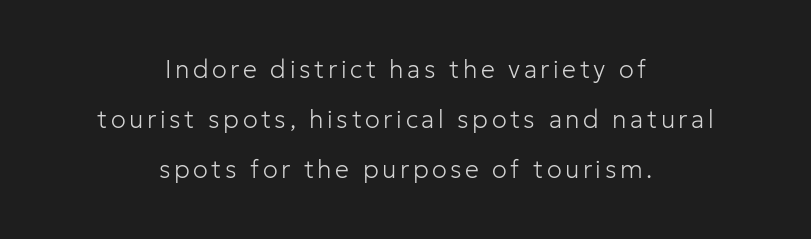
Type without underlining. The lettering stays uniformly vertical, giving the passage a roman look. Leftover space on each line is divided equally before and after the words. Line spacing here is loose. Compared with a typical body face, this is equally light or lighter still.
